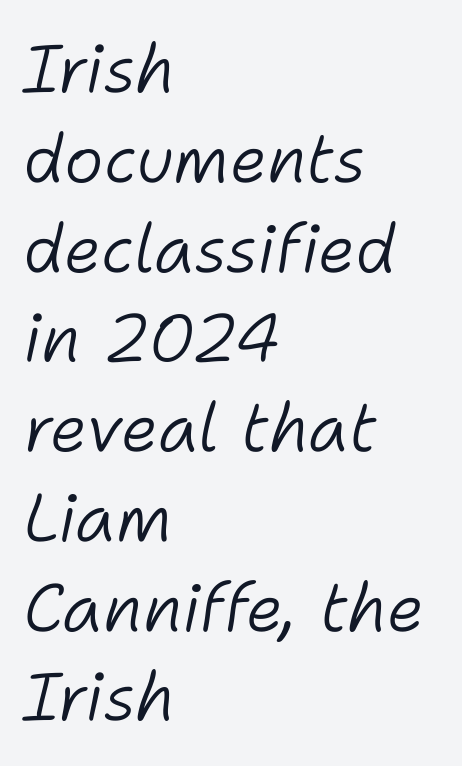
The image shows 67 px light type, italic (leaning right); set left-aligned, normal line spacing (1.34x), normal letter spacing, not underlined; low stroke contrast and a medium x-height.
